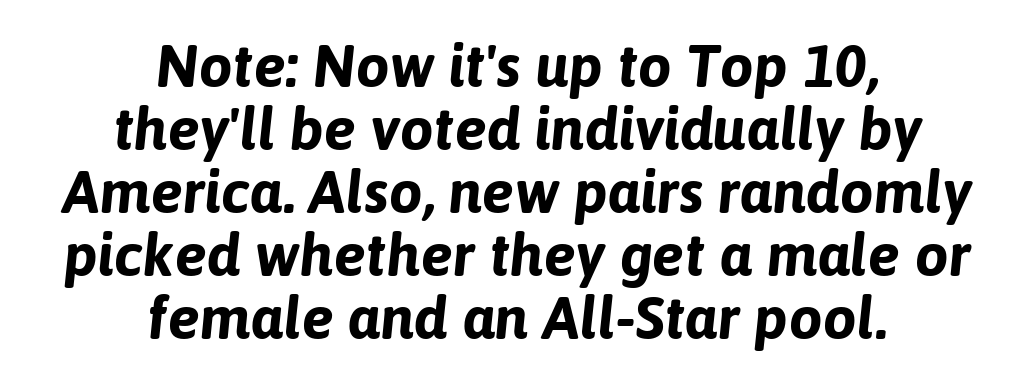
Q: Is the text bold? A: Yes.
Q: Is the text italic (slanted)? A: Yes, it leans right by about 6 degrees.
Q: Is the text underlined? A: No.
Q: How is the paragraph aligned? A: Centered.
Q: Is the spacing between letters normal or unusually wide? A: Normal.
Q: Is the spacing between lines tight, normal or loose? A: Tight.
Q: Width (condensed, normal, or wide)? A: Normal.
Q: Stroke contrast? A: Low.
Q: x-height? A: Medium.
Q: Monospaced? A: No.
